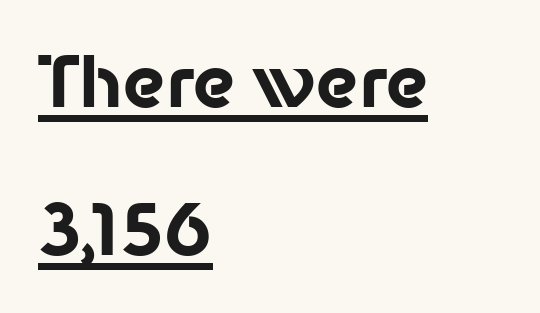
The image shows 70 px bold sans-serif type, upright; set left-aligned, loose line spacing (2.11x), normal letter spacing, underlined; low stroke contrast and a medium x-height.
